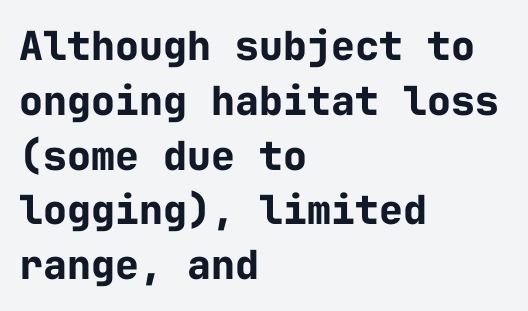
{"serif": "no", "italic": "no", "bold": "yes", "weight": "bold", "width": "normal", "stroke_contrast": "low", "x_height": "medium", "monospaced": "yes", "underline": "no", "align": "left", "line_spacing": "normal", "line_spacing_ratio": 1.37, "letter_spacing": "normal", "letter_spacing_em": 0.0, "glyph_px": 40}
